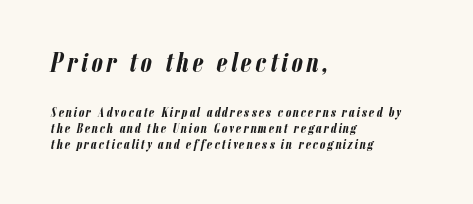
{"italic": "yes", "lean": "right", "slant_degrees": 12, "bold": "yes", "weight": "semibold", "width": "condensed", "stroke_contrast": "low", "x_height": "medium", "monospaced": "no", "underline": "no", "align": "left", "line_spacing_ratio": 1.16, "larger_block": "first", "size_ratio": 2.0, "glyph_px": 28}
